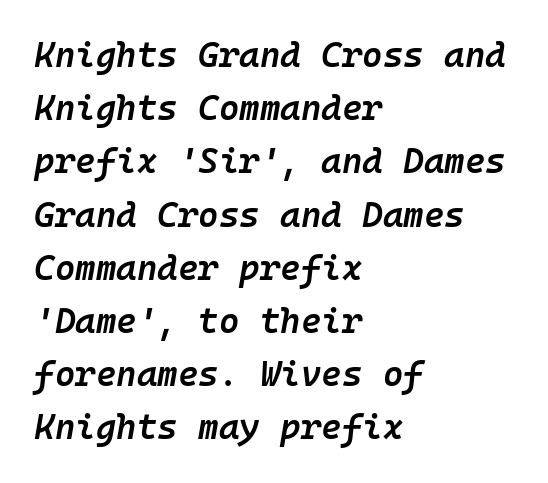
Italic? Definitely — the glyphs are oblique. Compared with typical body copy, the letter spacing here is the same. This rendering features lettering with no underline. Every letter is mildly thick-stroked: semibold rather than bold. Layout note: lines flush left. Regarding leading, the lines here are spaced in the standard way.
